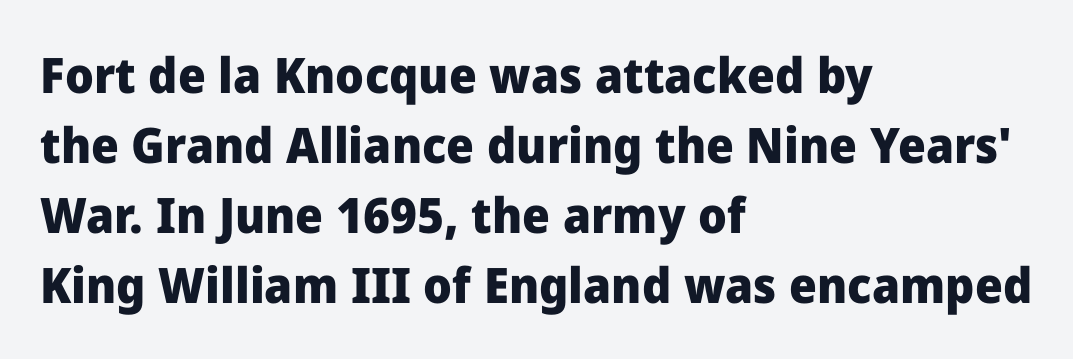
Q: Is the text bold? A: Yes.
Q: Is the text italic (slanted)? A: No, it is upright.
Q: Is the typeface a serif or a sans-serif typeface? A: Sans-serif.
Q: Is the text underlined? A: No.
Q: How is the paragraph aligned? A: Left-aligned.
Q: Is the spacing between letters normal or unusually wide? A: Normal.
Q: Is the spacing between lines tight, normal or loose? A: Normal.
Q: Width (condensed, normal, or wide)? A: Normal.
Q: Stroke contrast? A: Low.
Q: x-height? A: Medium.
Q: Monospaced? A: No.
